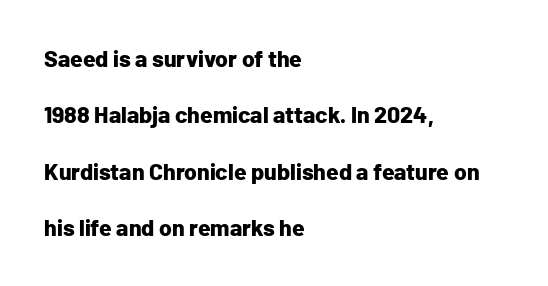
The font is running at its bold setting. This rendering features lettering with no underline. Short note: letters normally spaced. Each line starts at the same left margin while the right side varies.
